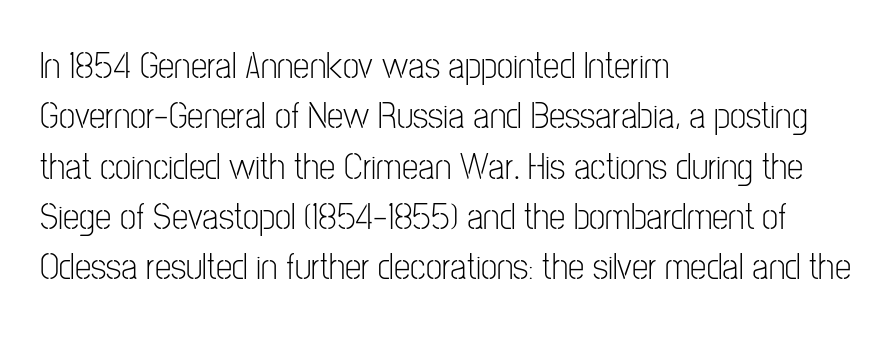
{"serif": "no", "italic": "no", "bold": "no", "weight": "light", "width": "condensed", "stroke_contrast": "low", "x_height": "medium", "monospaced": "no", "underline": "no", "align": "left", "line_spacing": "normal", "line_spacing_ratio": 1.36, "letter_spacing": "normal", "letter_spacing_em": 0.0, "glyph_px": 37}
